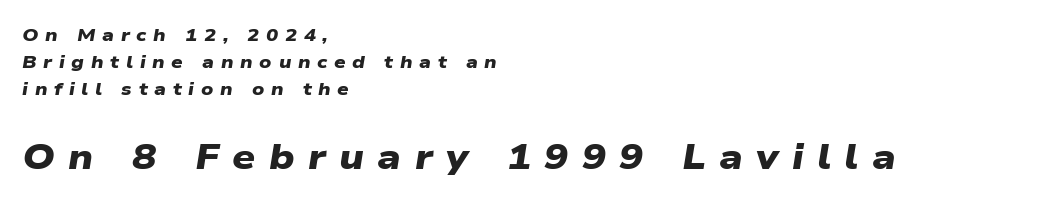
Check where the strokes stop: nothing finishes them off — pure sans. Think of a printed novel: that variable character pitch is what you see here. In terms of letterspacing, this is a distinctly airy, spread setting. The space between consecutive lines is moderate. The paragraph shown leans on its left margin.
